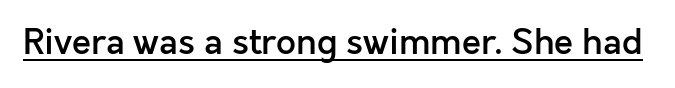
Stems and bowls a touch heavier than normal — semibold. There is no visible air inserted between adjacent glyphs. Do the characters align in a grid? No, the font is proportional. This rendering employs a face without finishing strokes, i.e., a sans-serif. Rendered with straight, roman letterforms.
